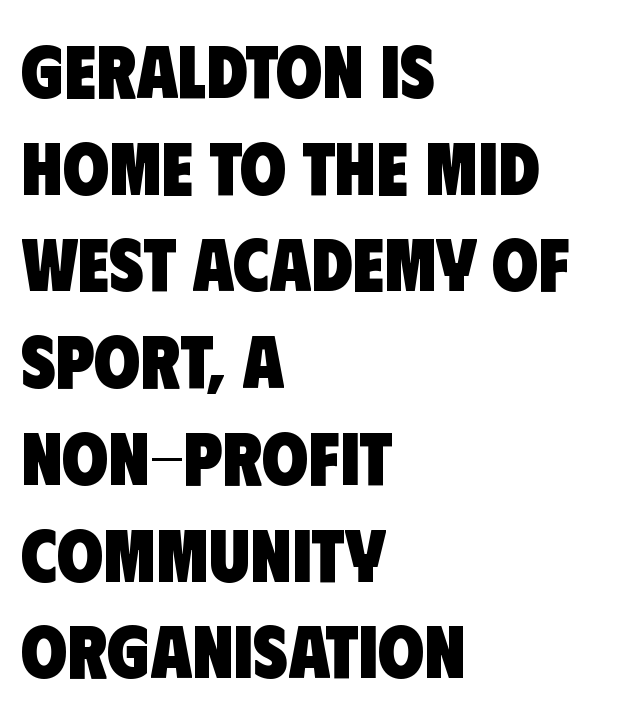
Q: Is the text bold? A: Yes.
Q: Is the typeface a serif or a sans-serif typeface? A: Sans-serif.
Q: Is the text underlined? A: No.
Q: How is the paragraph aligned? A: Left-aligned.
Q: Is the spacing between letters normal or unusually wide? A: Normal.
Q: Is the spacing between lines tight, normal or loose? A: Normal.
Q: Width (condensed, normal, or wide)? A: Condensed.
Q: Stroke contrast? A: Low.
Q: x-height? A: Large.
Q: Monospaced? A: No.
